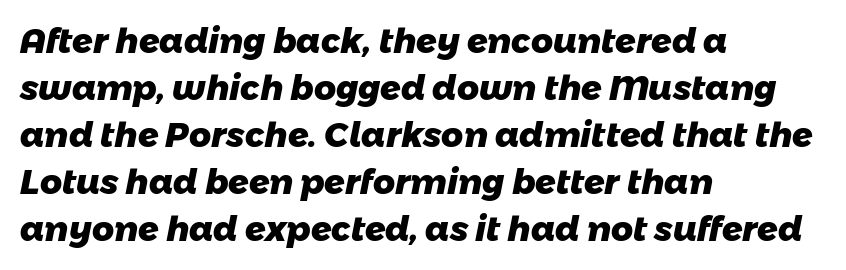
You could call the tracking neutral — neither tight nor loose. Spacing verdict: proportional, widths tailored to each character. Every letter is thick-stroked: bold, no question. The space between consecutive lines is moderate. This sample uses a sans-serif face.
